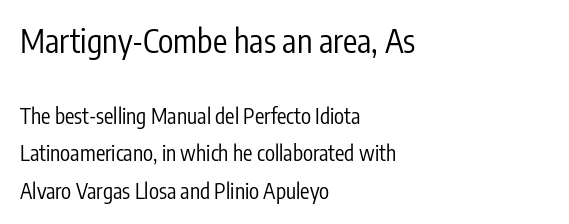
Q: Is the text bold? A: No.
Q: Is the text italic (slanted)? A: No, it is upright.
Q: Is the typeface a serif or a sans-serif typeface? A: Sans-serif.
Q: Is the text underlined? A: No.
Q: How is the paragraph aligned? A: Left-aligned.
Q: Is the spacing between letters normal or unusually wide? A: Normal.
Q: Which block of text is set in a larger size, the first (top) or the second (bottom)? A: The first (top) one.
Q: Width (condensed, normal, or wide)? A: Condensed.
Q: Stroke contrast? A: Low.
Q: x-height? A: Medium.
Q: Monospaced? A: No.
